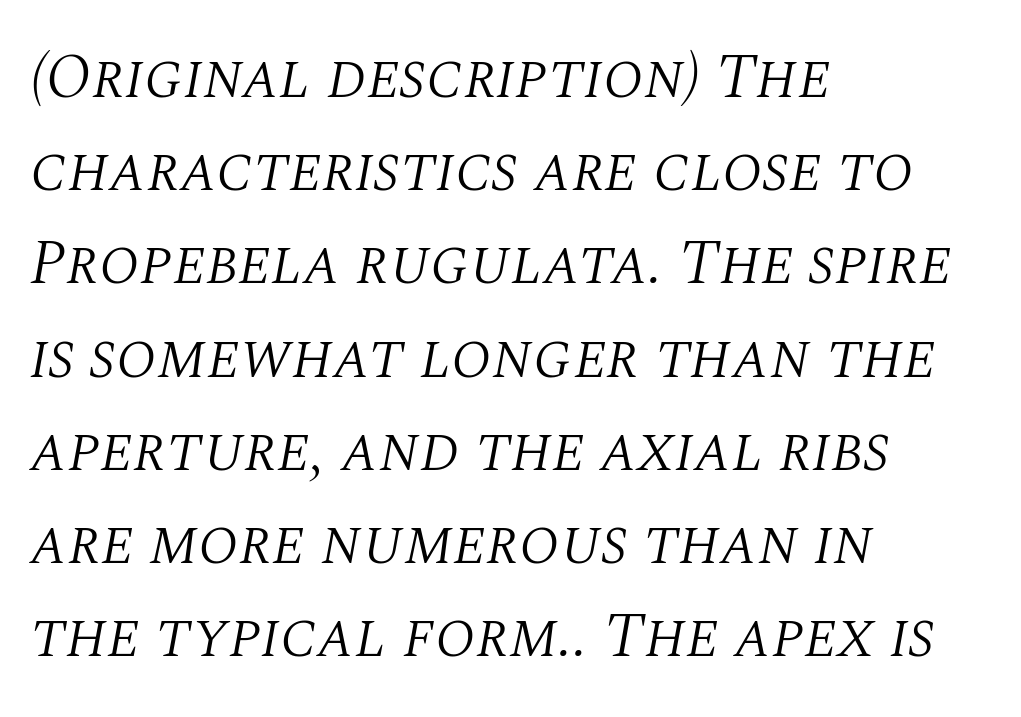
Is this a heavy cut? Hardly; it is regular or lighter. Each letter keeps its own natural width here, so spacing adapts to shape. Does the lettering tilt? It does — this is italic. Here the glyphs are tracked normally, forming tight word shapes. Does the leading feel generous? No, just average. Descenders are the only things crossing below the line.
